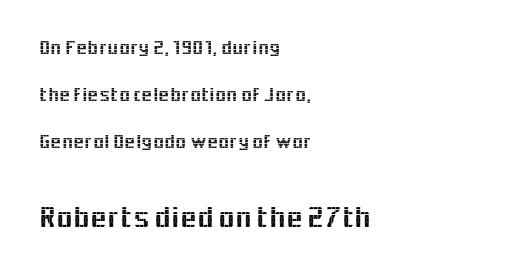
The image shows 30 px sans-serif type, upright; set left-aligned, loose line spacing (2.35x), normal letter spacing, not underlined; the second (bottom) block is 1.5x larger; a medium x-height.
